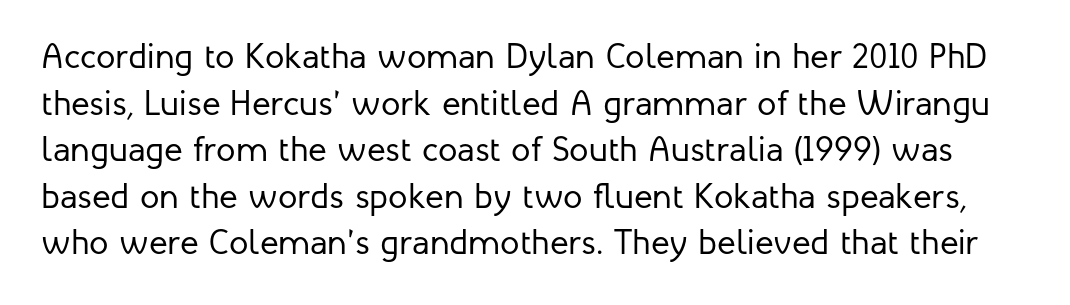
Q: Is the text bold? A: No.
Q: Is the text italic (slanted)? A: No, it is upright.
Q: Is the typeface a serif or a sans-serif typeface? A: Sans-serif.
Q: Is the text underlined? A: No.
Q: Is the spacing between letters normal or unusually wide? A: Normal.
Q: Is the spacing between lines tight, normal or loose? A: Normal.
Q: Width (condensed, normal, or wide)? A: Normal.
Q: Stroke contrast? A: Low.
Q: x-height? A: Medium.
Q: Monospaced? A: No.
